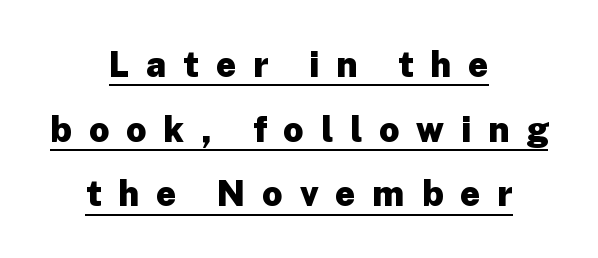
{"serif": "no", "italic": "no", "bold": "yes", "weight": "heavy", "width": "normal", "stroke_contrast": "low", "x_height": "medium", "monospaced": "no", "underline": "yes", "align": "center", "line_spacing_ratio": 1.85, "letter_spacing": "wide", "letter_spacing_em": 0.48, "glyph_px": 35}
